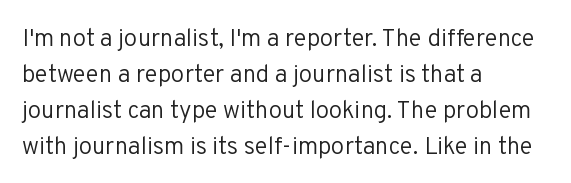
There is no visible air inserted between adjacent glyphs. The rendering anchors every line to the left-hand side. Counters stay open thanks to moderate or lighter strokes. Is there much room between lines? A standard amount, neither cramped nor airy. Type without underlining.
